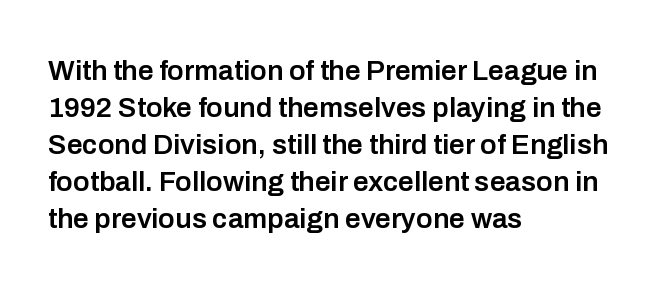
{"serif": "no", "italic": "no", "bold": "semi", "weight": "semibold", "width": "normal", "stroke_contrast": "low", "x_height": "medium", "monospaced": "no", "underline": "no", "align": "left", "line_spacing": "normal", "line_spacing_ratio": 1.32, "letter_spacing": "normal", "letter_spacing_em": 0.0, "glyph_px": 28}
